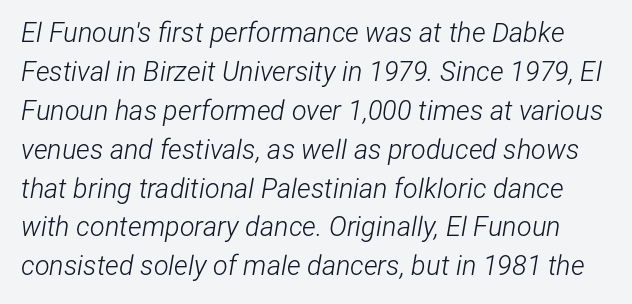
{"italic": "yes", "lean": "right", "slant_degrees": 12, "bold": "no", "underline": "no", "line_spacing": "normal", "line_spacing_ratio": 1.44, "letter_spacing": "normal", "letter_spacing_em": 0.0, "glyph_px": 27}
